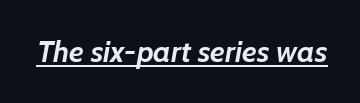
The image shows 30 px semibold type, italic (leaning right); set normal letter spacing, underlined; low stroke contrast and a medium x-height.
